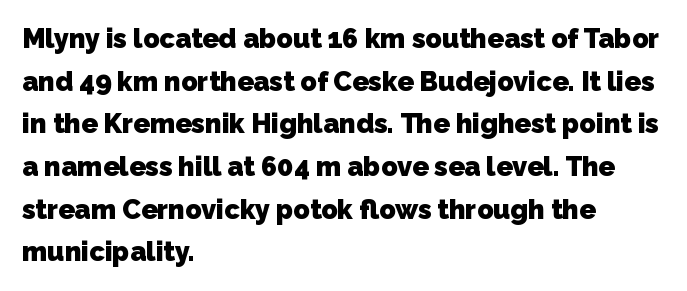
The image shows 27 px bold type; set left-aligned, normal line spacing (1.58x), normal letter spacing, not underlined.
